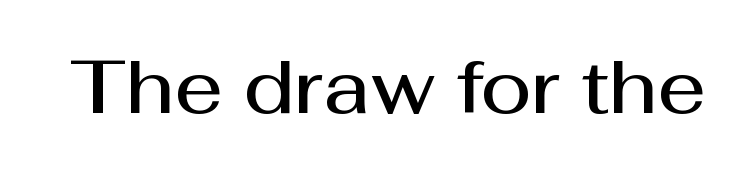
{"serif": "no", "italic": "no", "bold": "semi", "weight": "semibold", "width": "normal", "stroke_contrast": "medium", "x_height": "medium", "monospaced": "no", "underline": "no", "letter_spacing": "normal", "letter_spacing_em": 0.0, "glyph_px": 76}
